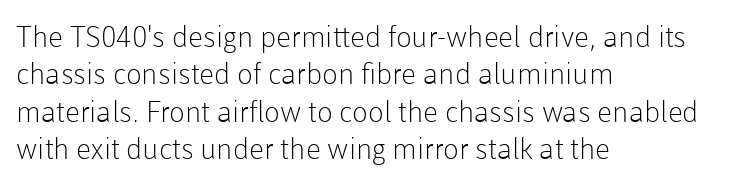
Q: Is the text bold? A: No.
Q: Is the text italic (slanted)? A: No, it is upright.
Q: Is the typeface a serif or a sans-serif typeface? A: Sans-serif.
Q: Is the text underlined? A: No.
Q: How is the paragraph aligned? A: Left-aligned.
Q: Is the spacing between letters normal or unusually wide? A: Normal.
Q: Is the spacing between lines tight, normal or loose? A: Normal.
Q: Width (condensed, normal, or wide)? A: Normal.
Q: Stroke contrast? A: Low.
Q: x-height? A: Medium.
Q: Monospaced? A: No.
